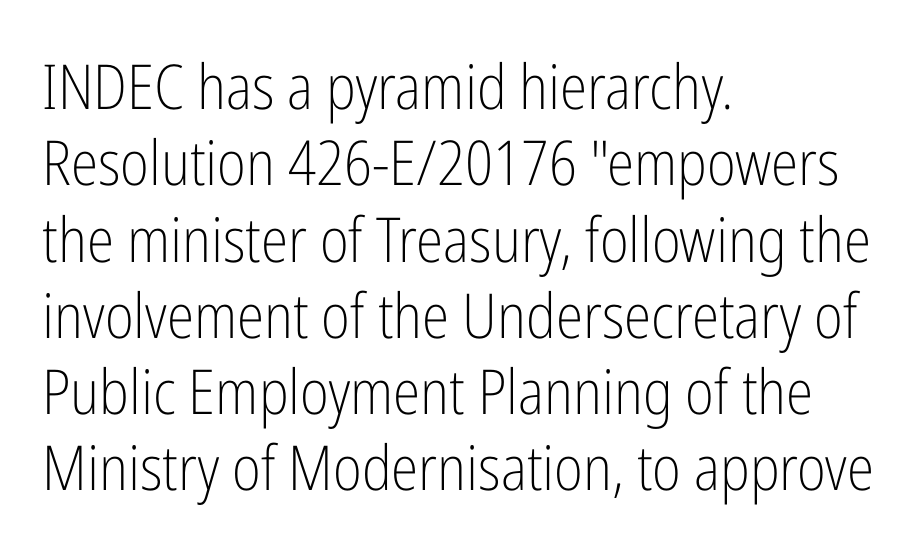
{"serif": "no", "italic": "no", "bold": "no", "weight": "light", "width": "condensed", "stroke_contrast": "low", "x_height": "medium", "monospaced": "no", "underline": "no", "align": "left", "line_spacing_ratio": 1.23, "letter_spacing": "normal", "letter_spacing_em": 0.0, "glyph_px": 62}
